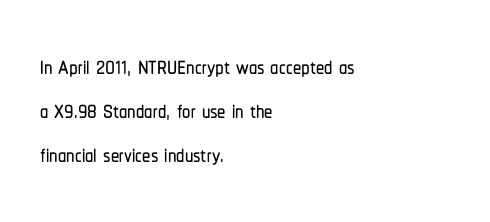
Q: Is the text italic (slanted)? A: No, it is upright.
Q: Is the typeface a serif or a sans-serif typeface? A: Sans-serif.
Q: Is the text underlined? A: No.
Q: How is the paragraph aligned? A: Left-aligned.
Q: Is the spacing between letters normal or unusually wide? A: Normal.
Q: Is the spacing between lines tight, normal or loose? A: Normal.
Q: Width (condensed, normal, or wide)? A: Condensed.
Q: Stroke contrast? A: Low.
Q: x-height? A: Medium.
Q: Monospaced? A: No.
